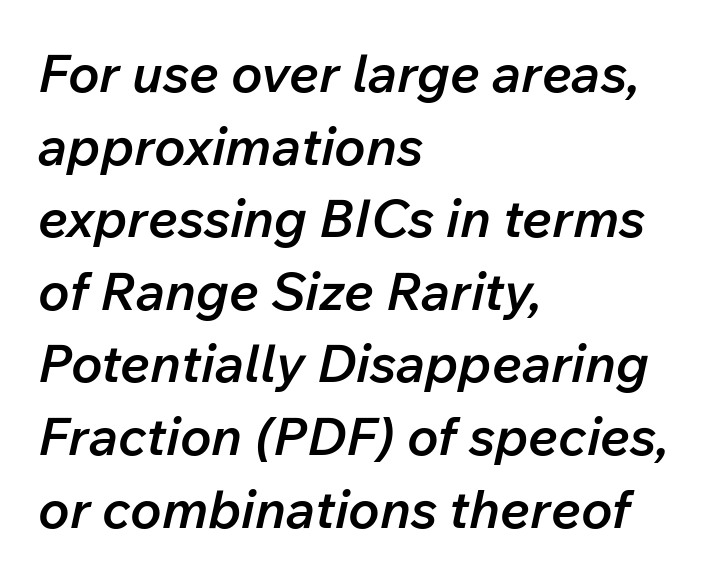
Compared with typical paragraphs, the rows here are spaced about the same. The rendering uses a semibold face; strokes are thickened but not to full bold. Looks like regular typesetting: each glyph gets only the width it needs. Here the glyphs are tracked normally, forming tight word shapes. Italic: yes, the glyphs are oblique.
